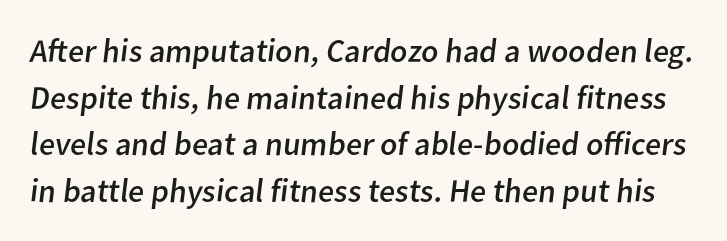
The image shows 33 px regular-weight sans-serif type; set normal line spacing (1.41x), normal letter spacing, not underlined; low stroke contrast and a medium x-height.
